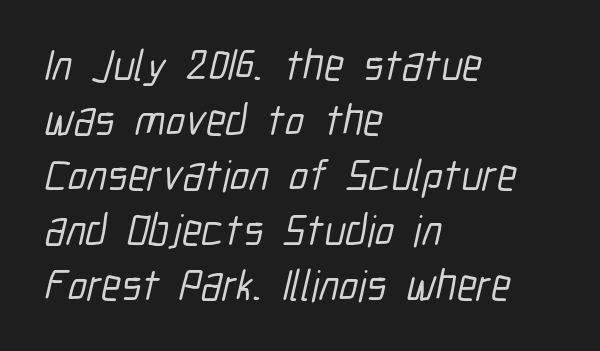
In terms of letterspacing, this is plain default setting. Do the characters align in a grid? No, the font is proportional. Decoration check: the copy has no underline. Rows of type keep a routine distance in the vertical direction. One-word summary of the alignment: left.
